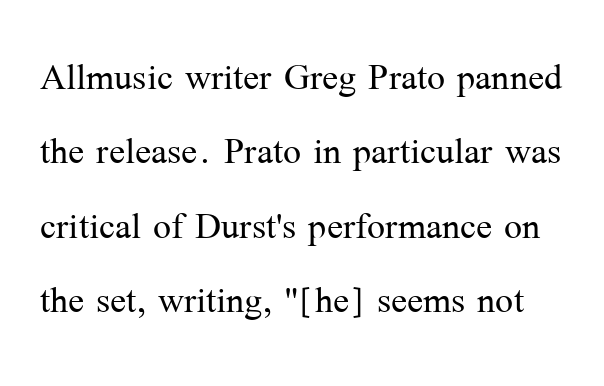
{"serif": "yes", "italic": "no", "bold": "no", "weight": "light", "width": "normal", "stroke_contrast": "medium", "x_height": "medium", "monospaced": "no", "underline": "no", "line_spacing": "normal", "line_spacing_ratio": 1.55, "letter_spacing": "normal", "letter_spacing_em": 0.0, "glyph_px": 48}
